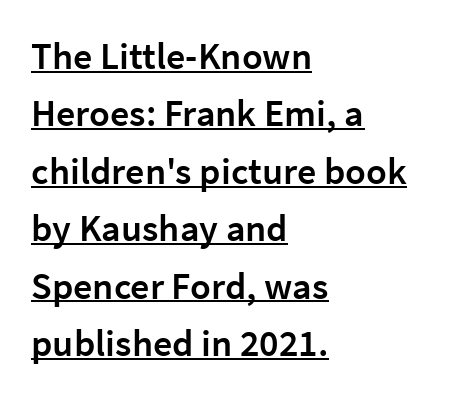
Q: Is the text bold? A: Semi-bold.
Q: Is the text italic (slanted)? A: No, it is upright.
Q: Is the typeface a serif or a sans-serif typeface? A: Sans-serif.
Q: Is the text underlined? A: Yes.
Q: How is the paragraph aligned? A: Left-aligned.
Q: Is the spacing between letters normal or unusually wide? A: Normal.
Q: Is the spacing between lines tight, normal or loose? A: Normal.
Q: Width (condensed, normal, or wide)? A: Normal.
Q: Stroke contrast? A: Low.
Q: x-height? A: Medium.
Q: Monospaced? A: No.
